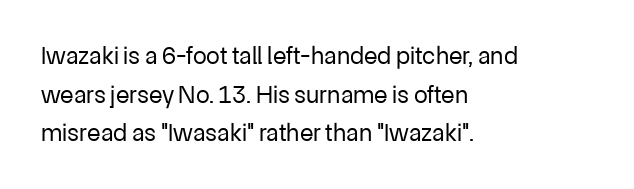
Q: Is the text bold? A: No.
Q: Is the text italic (slanted)? A: No, it is upright.
Q: Is the text underlined? A: No.
Q: How is the paragraph aligned? A: Left-aligned.
Q: Is the spacing between letters normal or unusually wide? A: Normal.
Q: Is the spacing between lines tight, normal or loose? A: Normal.
